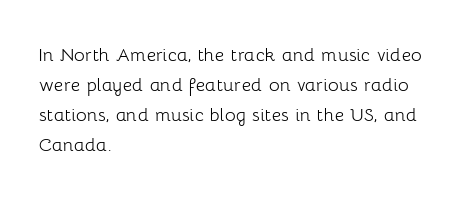
{"italic": "no", "bold": "no", "underline": "no", "align": "left", "line_spacing": "normal", "line_spacing_ratio": 1.3, "letter_spacing": "normal", "letter_spacing_em": 0.0, "glyph_px": 23}
